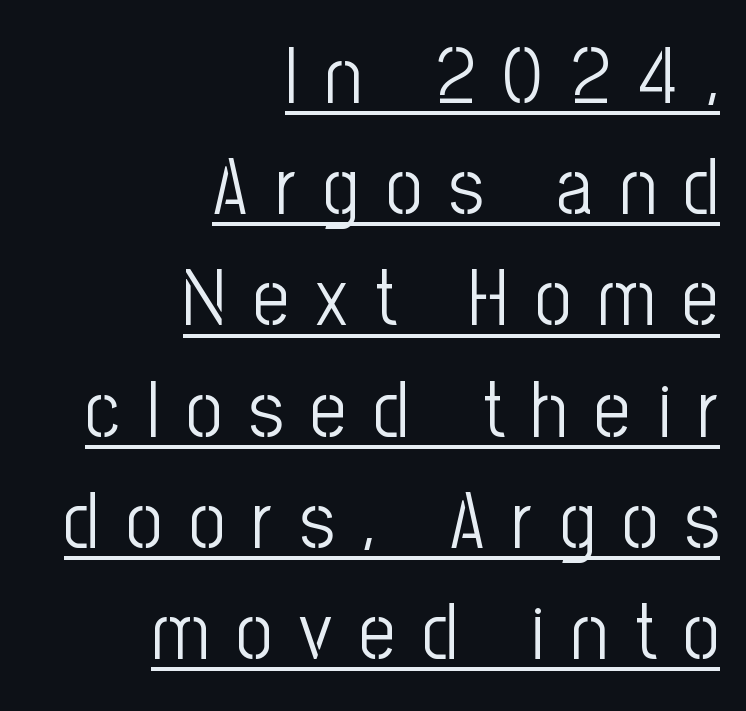
Q: Is the text bold? A: No.
Q: Is the text italic (slanted)? A: No, it is upright.
Q: Is the typeface a serif or a sans-serif typeface? A: Sans-serif.
Q: Is the text underlined? A: Yes.
Q: How is the paragraph aligned? A: Right-aligned.
Q: Is the spacing between letters normal or unusually wide? A: Unusually wide.
Q: Is the spacing between lines tight, normal or loose? A: Normal.
Q: Width (condensed, normal, or wide)? A: Condensed.
Q: Stroke contrast? A: Low.
Q: x-height? A: Medium.
Q: Monospaced? A: No.
